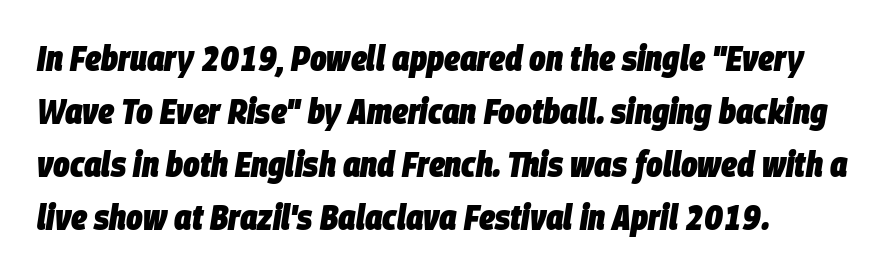
{"italic": "yes", "lean": "right", "slant_degrees": 9, "bold": "yes", "weight": "heavy", "width": "condensed", "stroke_contrast": "low", "x_height": "large", "monospaced": "no", "underline": "no", "line_spacing": "normal", "line_spacing_ratio": 1.51, "letter_spacing": "normal", "letter_spacing_em": 0.0, "glyph_px": 35}
